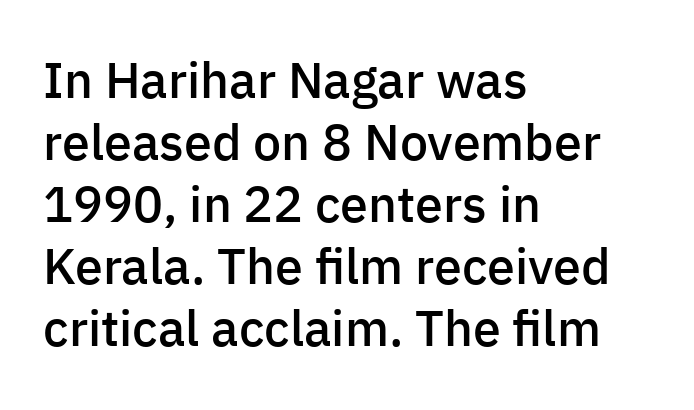
{"serif": "no", "italic": "no", "bold": "semi", "weight": "semibold", "width": "normal", "stroke_contrast": "low", "x_height": "medium", "monospaced": "no", "underline": "no", "align": "left", "line_spacing_ratio": 1.24, "letter_spacing": "normal", "letter_spacing_em": 0.0, "glyph_px": 50}
